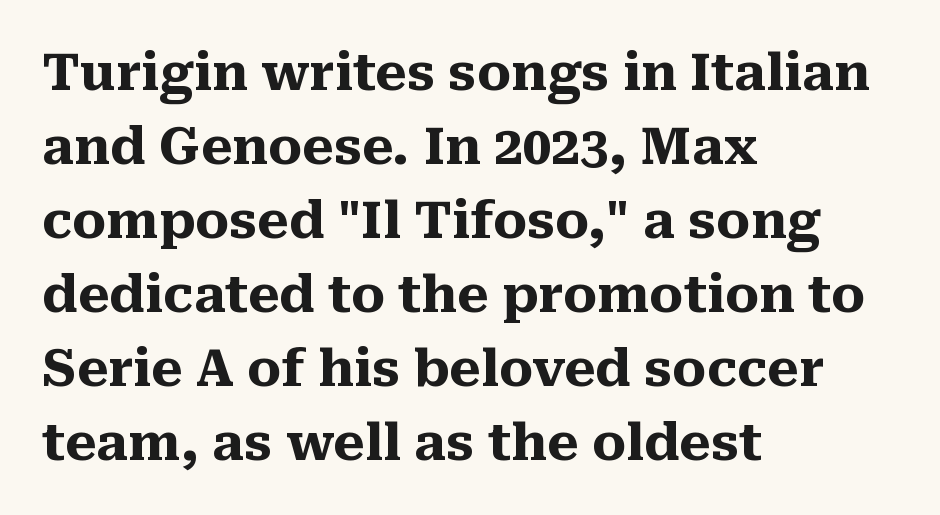
The image shows 51 px heavy serif type, upright; set left-aligned, normal line spacing (1.45x), normal letter spacing, not underlined; medium stroke contrast and a medium x-height.
